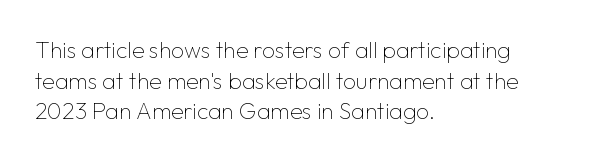
Vertical spacing — default. The text block is weighted toward the left margin, trailing off unevenly rightward. The baseline area is clear. These lines keep a tight, regular rhythm from letter to letter. No extra ink here — the face is not bold.
